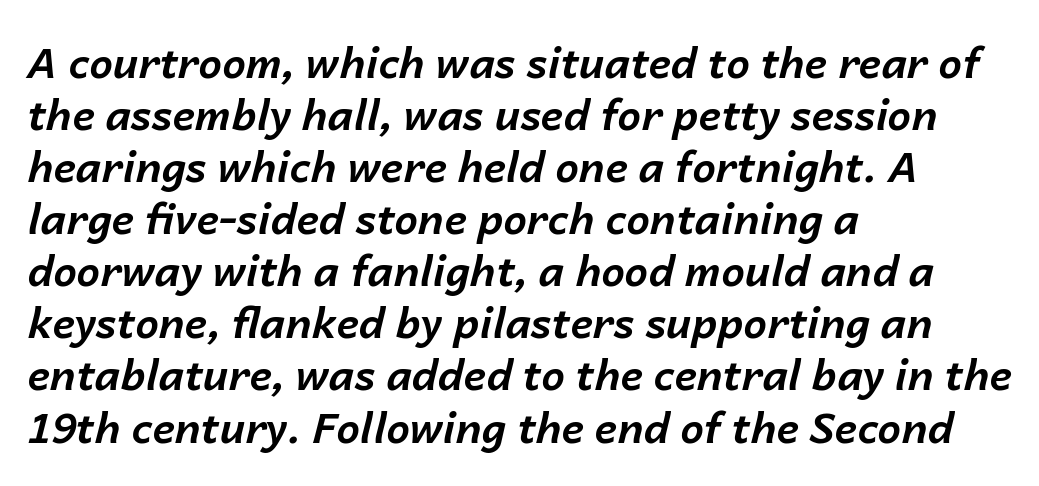
The image shows 42 px bold type, italic (leaning right); set left-aligned, line spacing 1.24x, normal letter spacing, not underlined; low stroke contrast and a medium x-height.
